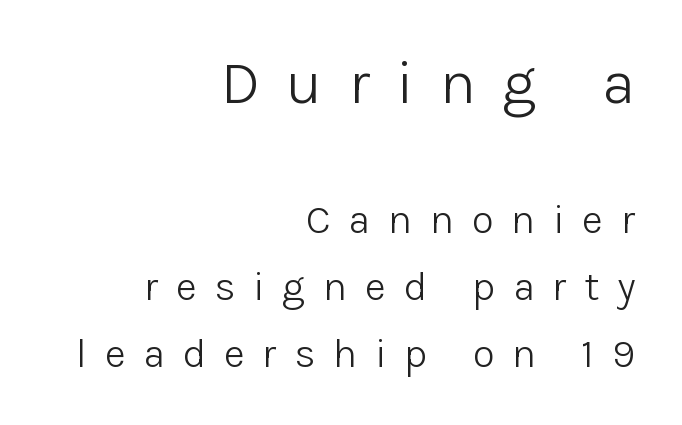
The image shows 61 px light sans-serif type, upright; set right-aligned, normal line spacing (1.63x), unusually wide letter spacing (+0.43 em), not underlined; the first (top) block is 1.49x larger; low stroke contrast and a medium x-height.
